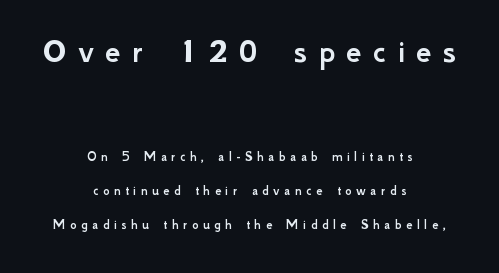
The image shows 35 px sans-serif type, upright; set centered, loose line spacing (2.41x), unusually wide letter spacing (+0.32 em), not underlined; the first (top) block is 2.5x larger; low stroke contrast and a small x-height.
